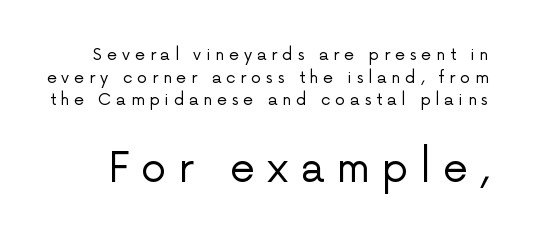
Nobody drew a line under any word here. The text was rendered using a sans face with plain stroke endings. The weight tops out at a normal text grade. The letters advance in unequal steps, a hallmark of proportional type.
